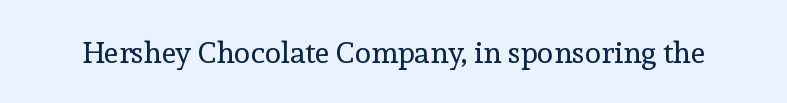
{"serif": "yes", "italic": "no", "bold": "no", "weight": "regular", "width": "normal", "x_height": "medium", "monospaced": "no", "underline": "no", "letter_spacing": "normal", "letter_spacing_em": 0.0, "glyph_px": 30}
